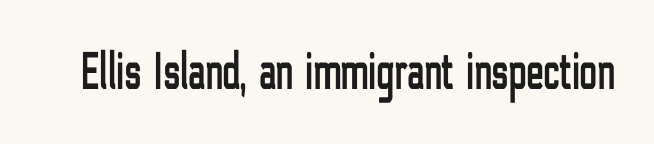
Q: Is the text italic (slanted)? A: No, it is upright.
Q: Is the typeface a serif or a sans-serif typeface? A: Sans-serif.
Q: Is the text underlined? A: No.
Q: Is the spacing between letters normal or unusually wide? A: Normal.
Q: Width (condensed, normal, or wide)? A: Condensed.
Q: Stroke contrast? A: Low.
Q: x-height? A: Medium.
Q: Monospaced? A: No.
